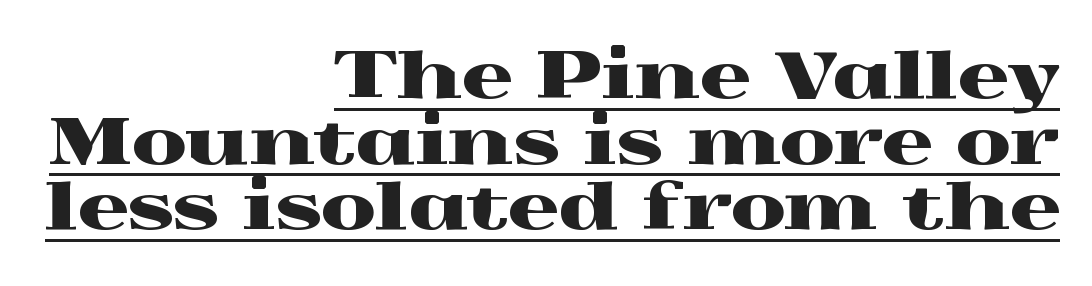
The image shows 63 px wide serif type, upright; set right-aligned, tight line spacing (1.04x), normal letter spacing, underlined; a medium x-height.
